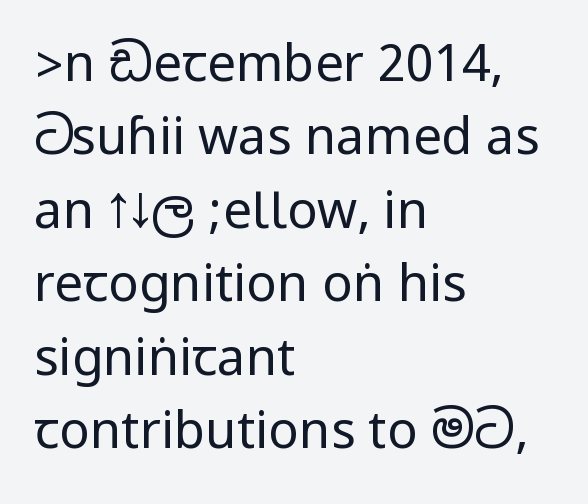
A student would call this left alignment; a typographer would say flush left, rag right. Is this a heavy cut? Hardly; it is regular or lighter. Nothing unusual about the tracking: characters are spaced as the font intends. Lines of text with bare space underneath. The lines sit at an ordinary, default distance from one another. The typeface chosen for these lines omits serifs.
